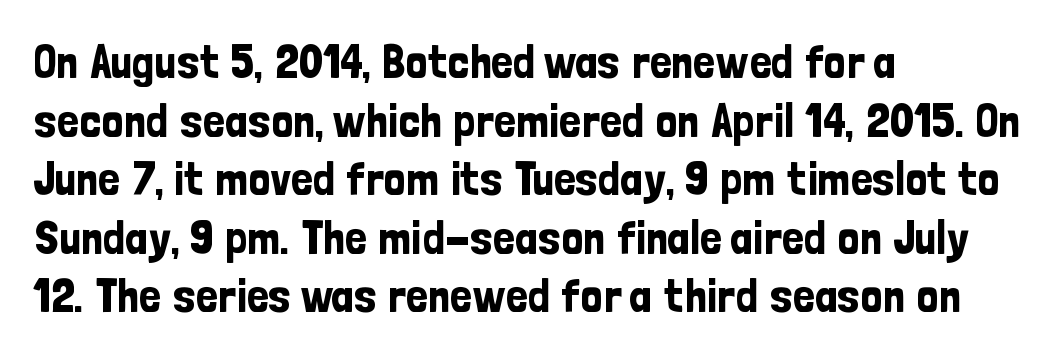
The letters carry no serifs — their stems end cleanly without finishing strokes. How are the letters spaced? Ordinarily, with no added tracking. Every row of glyphs begins at an identical x-position on the left. Clear beneath every line of the passage. Does the lettering tilt? It doesn't — this is upright.
